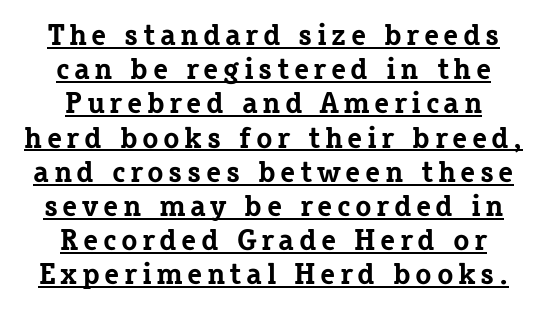
Q: Is the text bold? A: Yes.
Q: Is the text italic (slanted)? A: No, it is upright.
Q: Is the typeface a serif or a sans-serif typeface? A: Serif.
Q: Is the text underlined? A: Yes.
Q: How is the paragraph aligned? A: Centered.
Q: Is the spacing between lines tight, normal or loose? A: Tight.
Q: Width (condensed, normal, or wide)? A: Normal.
Q: Stroke contrast? A: Low.
Q: x-height? A: Medium.
Q: Monospaced? A: No.
